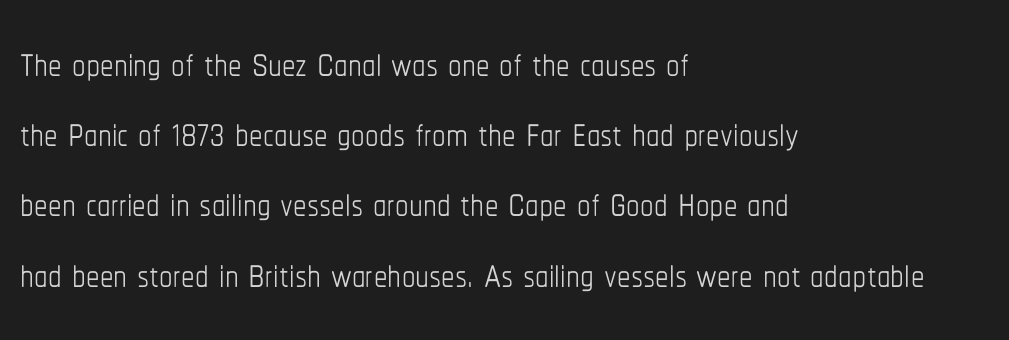
Q: Is the text bold? A: No.
Q: Is the text italic (slanted)? A: No, it is upright.
Q: Is the text underlined? A: No.
Q: How is the paragraph aligned? A: Left-aligned.
Q: Is the spacing between letters normal or unusually wide? A: Normal.
Q: Is the spacing between lines tight, normal or loose? A: Normal.
Q: Width (condensed, normal, or wide)? A: Condensed.
Q: Stroke contrast? A: Low.
Q: x-height? A: Medium.
Q: Monospaced? A: No.
